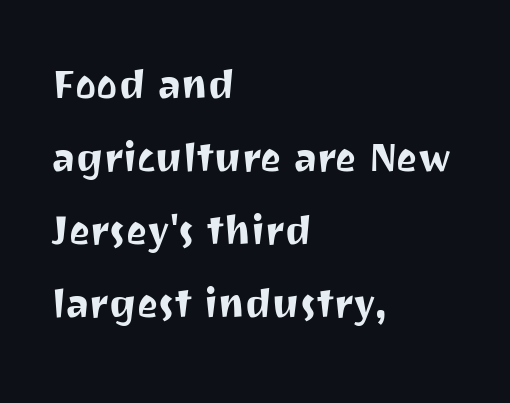
The image shows 50 px sans-serif type, upright; set left-aligned, normal line spacing (1.46x), normal letter spacing, not underlined; medium stroke contrast and a medium x-height.
